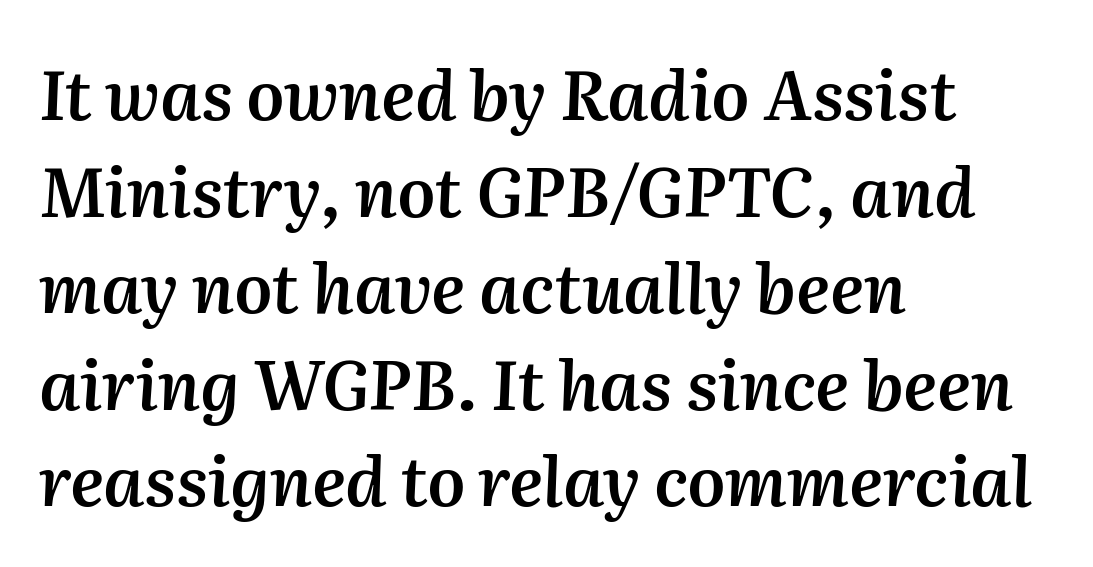
{"italic": "yes", "lean": "right", "slant_degrees": 2, "bold": "semi", "weight": "semibold", "width": "normal", "stroke_contrast": "medium", "x_height": "medium", "monospaced": "no", "underline": "no", "align": "left", "line_spacing": "normal", "line_spacing_ratio": 1.42, "letter_spacing": "normal", "letter_spacing_em": 0.0, "glyph_px": 68}
